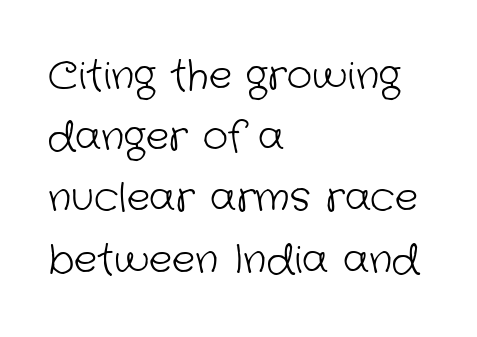
{"serif": "no", "bold": "no", "weight": "light", "width": "normal", "stroke_contrast": "low", "x_height": "medium", "monospaced": "no", "underline": "no", "align": "left", "line_spacing": "normal", "line_spacing_ratio": 1.57, "letter_spacing": "normal", "letter_spacing_em": 0.0, "glyph_px": 39}
